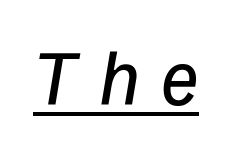
Q: Is the text bold? A: No.
Q: Is the typeface a serif or a sans-serif typeface? A: Sans-serif.
Q: Is the text underlined? A: Yes.
Q: Is the spacing between letters normal or unusually wide? A: Unusually wide.
Q: Width (condensed, normal, or wide)? A: Normal.
Q: Stroke contrast? A: Low.
Q: x-height? A: Medium.
Q: Monospaced? A: No.
